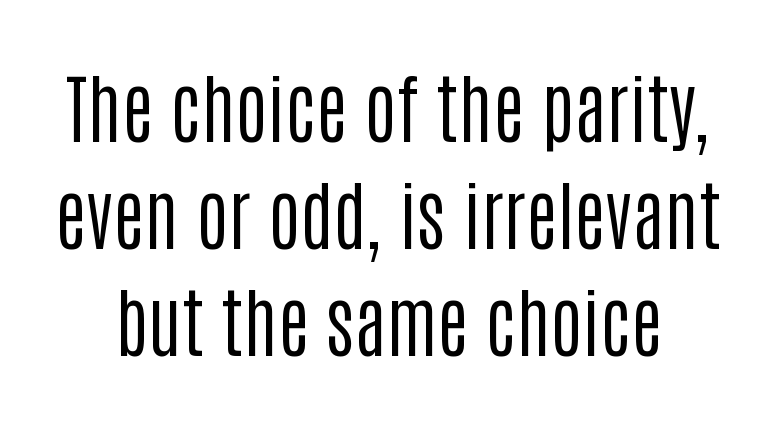
Q: Is the text bold? A: No.
Q: Is the text italic (slanted)? A: No, it is upright.
Q: Is the typeface a serif or a sans-serif typeface? A: Sans-serif.
Q: Is the text underlined? A: No.
Q: Is the spacing between letters normal or unusually wide? A: Normal.
Q: Is the spacing between lines tight, normal or loose? A: Normal.
Q: Width (condensed, normal, or wide)? A: Condensed.
Q: Stroke contrast? A: Low.
Q: x-height? A: Large.
Q: Monospaced? A: No.
